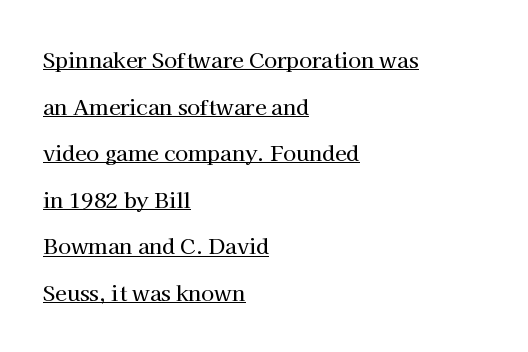
{"italic": "no", "underline": "yes", "align": "left", "line_spacing": "loose", "line_spacing_ratio": 2.22, "letter_spacing": "normal", "letter_spacing_em": 0.0, "glyph_px": 21}
